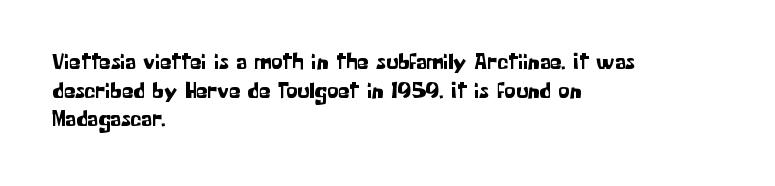
The image shows 23 px text type, upright; set left-aligned, line spacing 1.24x, normal letter spacing, not underlined.
